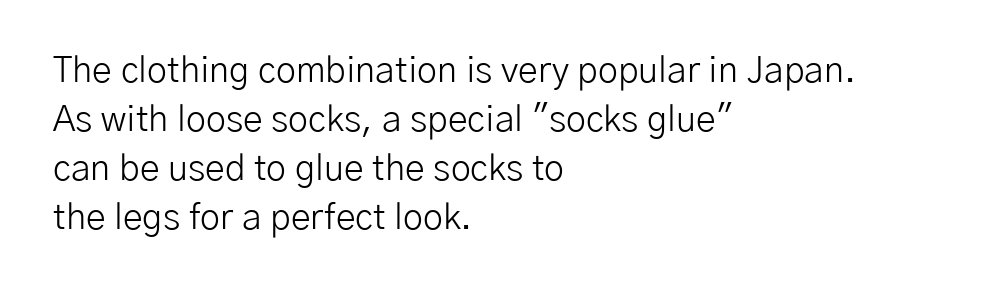
Q: Is the text bold? A: No.
Q: Is the text italic (slanted)? A: No, it is upright.
Q: Is the typeface a serif or a sans-serif typeface? A: Sans-serif.
Q: Is the text underlined? A: No.
Q: How is the paragraph aligned? A: Left-aligned.
Q: Is the spacing between letters normal or unusually wide? A: Normal.
Q: Is the spacing between lines tight, normal or loose? A: Normal.
Q: Width (condensed, normal, or wide)? A: Normal.
Q: Stroke contrast? A: Low.
Q: x-height? A: Medium.
Q: Monospaced? A: No.
